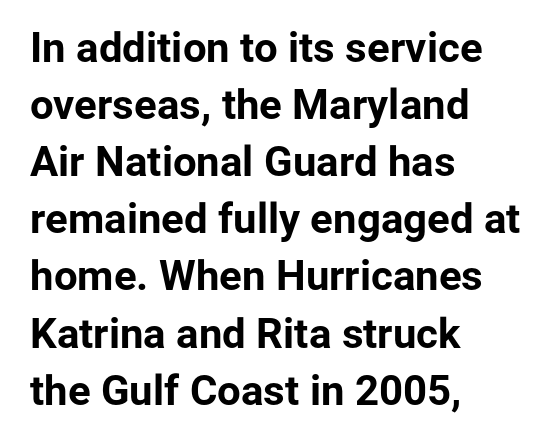
{"serif": "no", "italic": "no", "bold": "yes", "weight": "bold", "width": "normal", "stroke_contrast": "low", "x_height": "medium", "monospaced": "no", "underline": "no", "align": "left", "line_spacing": "normal", "line_spacing_ratio": 1.36, "letter_spacing": "normal", "letter_spacing_em": 0.0, "glyph_px": 42}
